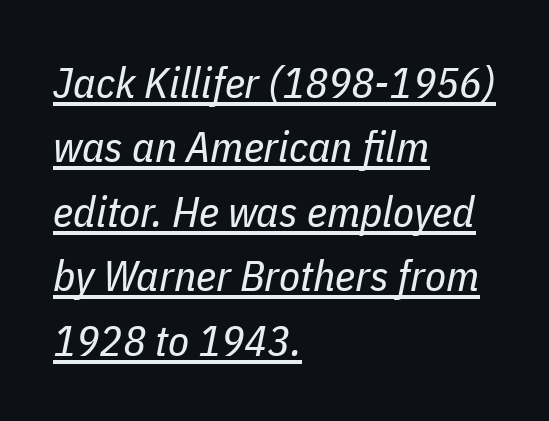
{"italic": "yes", "lean": "right", "slant_degrees": 11, "bold": "no", "weight": "regular", "width": "condensed", "stroke_contrast": "low", "x_height": "medium", "monospaced": "no", "underline": "yes", "align": "left", "line_spacing": "normal", "line_spacing_ratio": 1.5, "letter_spacing": "normal", "letter_spacing_em": 0.0, "glyph_px": 43}
